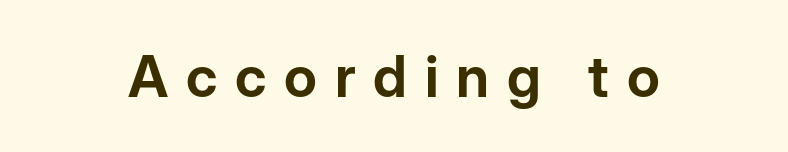
Q: Is the text italic (slanted)? A: No, it is upright.
Q: Is the typeface a serif or a sans-serif typeface? A: Sans-serif.
Q: Is the text underlined? A: No.
Q: Is the spacing between letters normal or unusually wide? A: Unusually wide.
Q: Width (condensed, normal, or wide)? A: Normal.
Q: Stroke contrast? A: Low.
Q: x-height? A: Medium.
Q: Monospaced? A: No.
